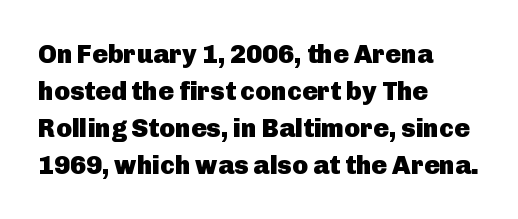
The image shows 26 px bold type, upright; set left-aligned, normal line spacing (1.42x), normal letter spacing, not underlined.
